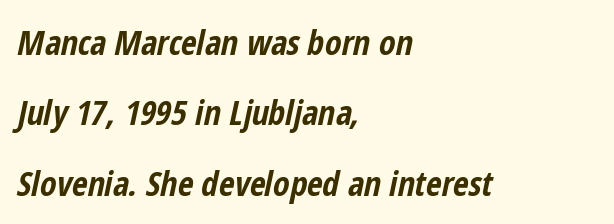
The specimen reads as italic at a glance. Weight: bold. Short note: letters normally spaced. Each row of text sits above clean, open space.
